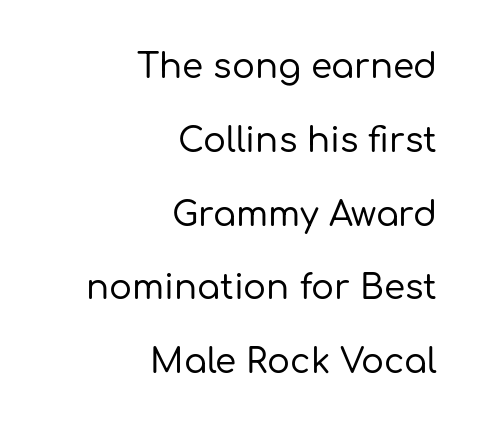
Q: Is the text italic (slanted)? A: No, it is upright.
Q: Is the typeface a serif or a sans-serif typeface? A: Sans-serif.
Q: Is the text underlined? A: No.
Q: How is the paragraph aligned? A: Right-aligned.
Q: Is the spacing between letters normal or unusually wide? A: Normal.
Q: Is the spacing between lines tight, normal or loose? A: Loose.
Q: Width (condensed, normal, or wide)? A: Normal.
Q: Stroke contrast? A: Low.
Q: x-height? A: Medium.
Q: Monospaced? A: No.
